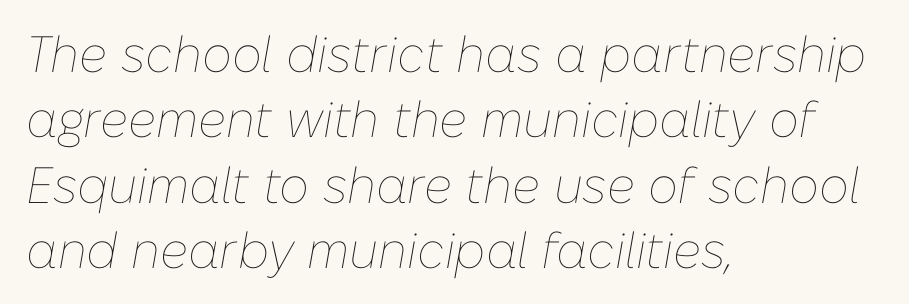
{"italic": "yes", "lean": "right", "slant_degrees": 10, "bold": "no", "weight": "thin", "width": "normal", "stroke_contrast": "low", "x_height": "medium", "monospaced": "no", "underline": "no", "align": "left", "line_spacing": "normal", "line_spacing_ratio": 1.28, "letter_spacing": "normal", "letter_spacing_em": 0.0, "glyph_px": 51}
